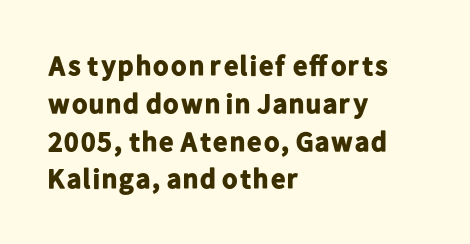
{"serif": "no", "italic": "no", "bold": "yes", "weight": "bold", "width": "normal", "stroke_contrast": "low", "x_height": "medium", "monospaced": "no", "underline": "no", "align": "left", "line_spacing": "normal", "line_spacing_ratio": 1.35, "letter_spacing": "normal", "letter_spacing_em": 0.0, "glyph_px": 28}
